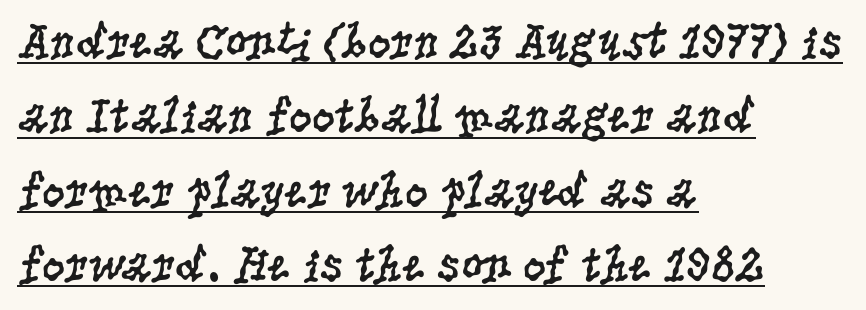
Q: Is the text bold? A: No.
Q: Is the typeface a serif or a sans-serif typeface? A: Serif.
Q: Is the text underlined? A: Yes.
Q: How is the paragraph aligned? A: Left-aligned.
Q: Is the spacing between letters normal or unusually wide? A: Normal.
Q: Is the spacing between lines tight, normal or loose? A: Normal.
Q: Width (condensed, normal, or wide)? A: Condensed.
Q: Stroke contrast? A: Low.
Q: x-height? A: Large.
Q: Monospaced? A: No.
